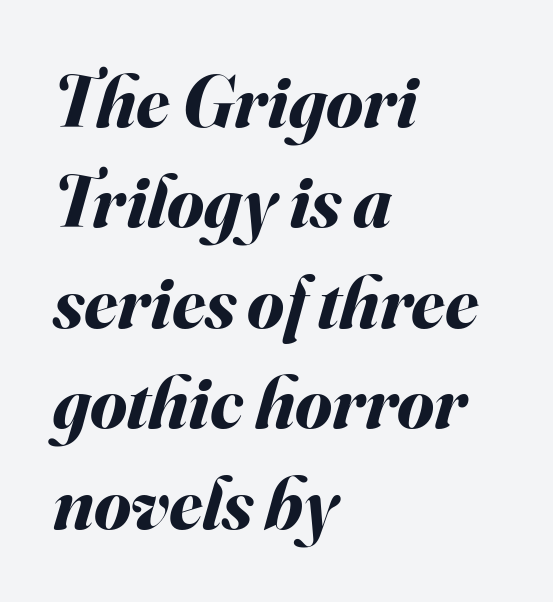
{"italic": "yes", "lean": "right", "slant_degrees": 16, "bold": "yes", "weight": "bold", "width": "normal", "stroke_contrast": "medium", "x_height": "small", "monospaced": "no", "underline": "no", "align": "left", "line_spacing": "normal", "line_spacing_ratio": 1.34, "letter_spacing": "normal", "letter_spacing_em": 0.0, "glyph_px": 75}
